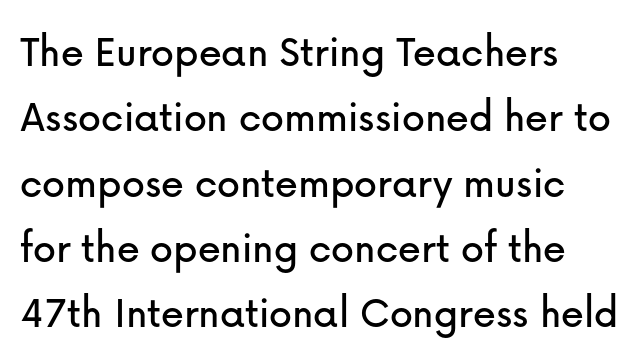
{"serif": "no", "italic": "no", "width": "normal", "stroke_contrast": "low", "x_height": "medium", "monospaced": "no", "underline": "no", "align": "left", "line_spacing": "normal", "line_spacing_ratio": 1.42, "letter_spacing": "normal", "letter_spacing_em": 0.0, "glyph_px": 46}
